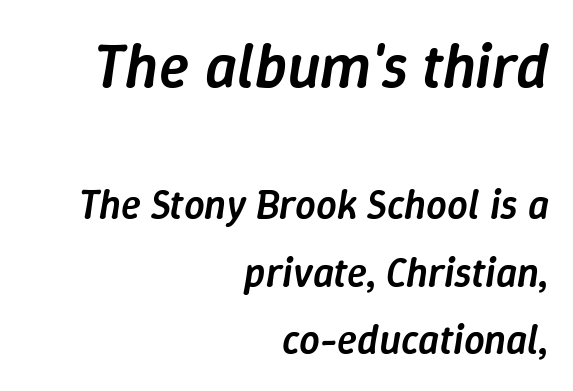
{"italic": "yes", "lean": "right", "slant_degrees": 9, "bold": "semi", "weight": "semibold", "width": "normal", "stroke_contrast": "low", "x_height": "medium", "monospaced": "no", "underline": "no", "align": "right", "line_spacing": "normal", "line_spacing_ratio": 1.65, "letter_spacing": "normal", "letter_spacing_em": 0.0, "larger_block": "first", "size_ratio": 1.51, "glyph_px": 62}
